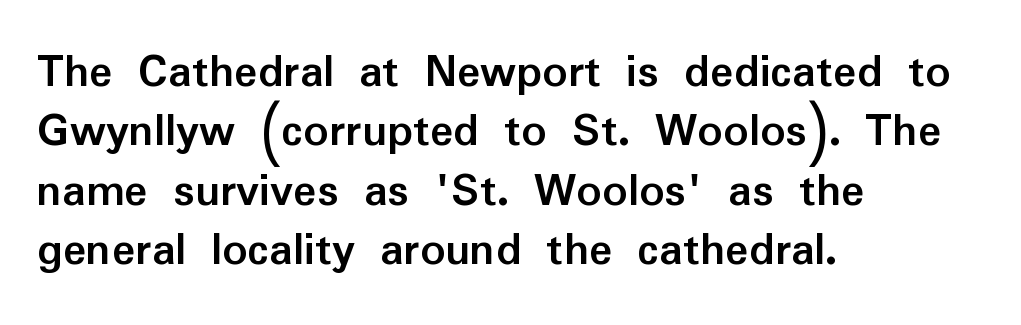
{"serif": "no", "italic": "no", "bold": "yes", "weight": "semibold", "width": "normal", "stroke_contrast": "low", "x_height": "medium", "monospaced": "no", "underline": "no", "align": "left", "line_spacing_ratio": 1.21, "letter_spacing": "normal", "letter_spacing_em": 0.0, "glyph_px": 49}
